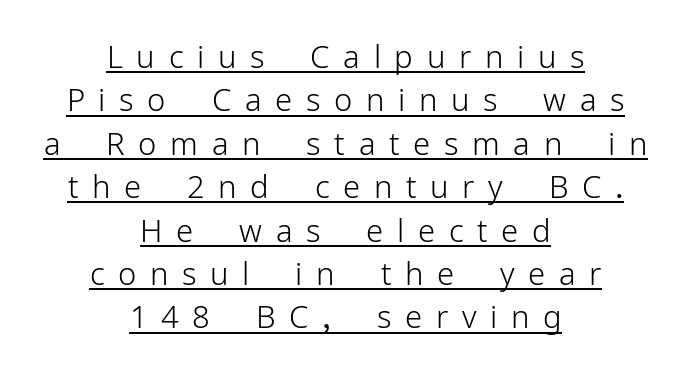
The image shows 31 px light sans-serif type, upright; set centered, normal line spacing (1.4x), unusually wide letter spacing (+0.44 em), underlined; low stroke contrast and a medium x-height.
